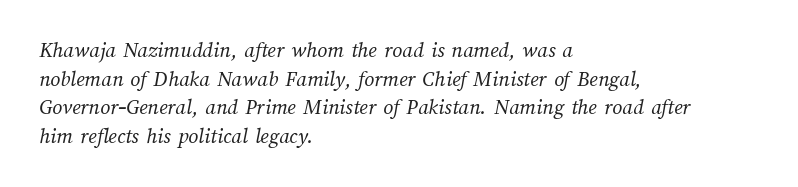
The image shows 22 px text type; set left-aligned, normal line spacing (1.3x), normal letter spacing, not underlined.
